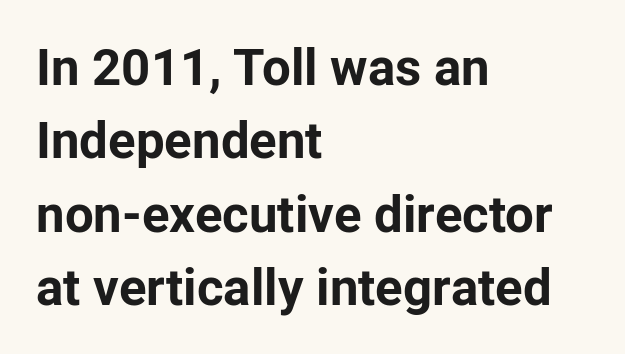
Character widths vary here, with narrow letters taking less room than wide ones. This rendering leaves character spacing at its baseline value. The text was rendered using a sans face with plain stroke endings. The text block is weighted toward the left margin, trailing off unevenly rightward.
